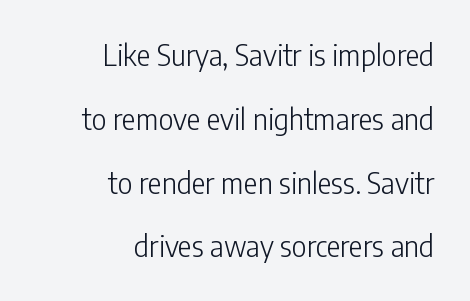
The image shows 29 px light, condensed sans-serif type, upright; set right-aligned, loose line spacing (2.2x), normal letter spacing, not underlined; low stroke contrast and a medium x-height.
